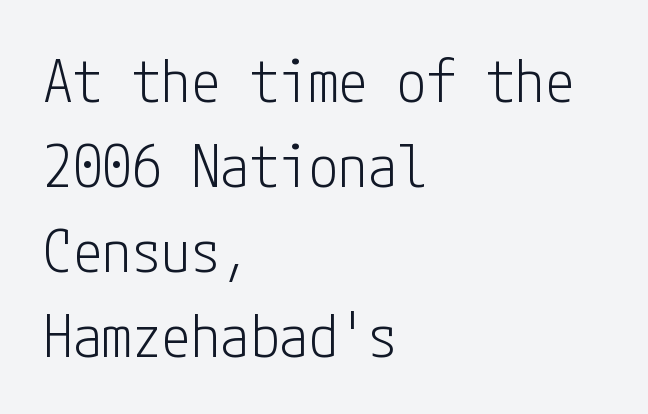
The image shows 59 px light, condensed sans-serif type, upright; set left-aligned, normal line spacing (1.44x), normal letter spacing, not underlined; low stroke contrast and a medium x-height.
